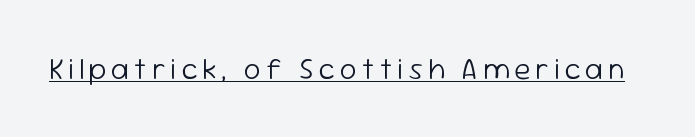
{"serif": "no", "italic": "no", "bold": "no", "weight": "light", "width": "normal", "stroke_contrast": "low", "x_height": "medium", "monospaced": "no", "underline": "yes", "glyph_px": 30}
